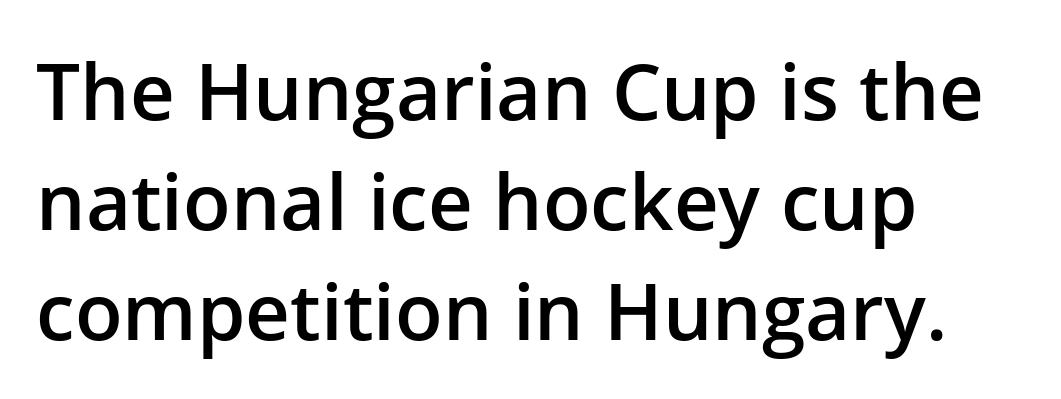
Glyph-to-glyph distance matches everyday printed text. Compared with an ordinary text face, these strokes are moderately heavier — a semibold. Teacher's note: observe the even left margin — that is flush-left alignment. The letters carry no serifs — their stems end cleanly without finishing strokes. Think of a printed novel: that variable character pitch is what you see here. A normal amount of white space separates one row of letters from the next.
